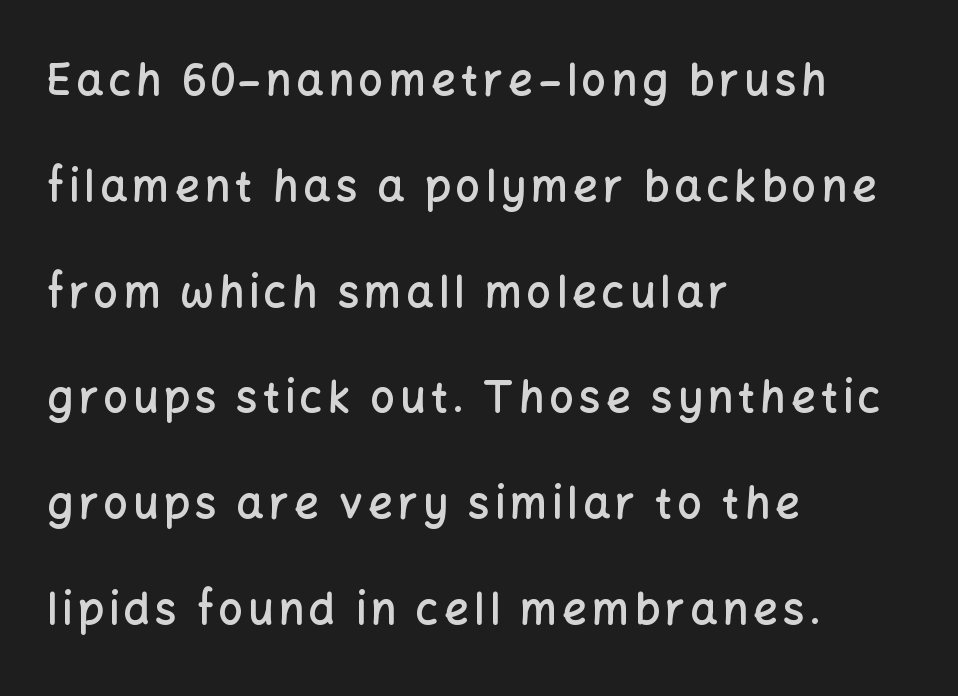
Q: Is the text bold? A: Semi-bold.
Q: Is the text italic (slanted)? A: No, it is upright.
Q: Is the typeface a serif or a sans-serif typeface? A: Sans-serif.
Q: Is the text underlined? A: No.
Q: How is the paragraph aligned? A: Left-aligned.
Q: Is the spacing between lines tight, normal or loose? A: Loose.
Q: Width (condensed, normal, or wide)? A: Normal.
Q: Stroke contrast? A: Low.
Q: x-height? A: Medium.
Q: Monospaced? A: No.
